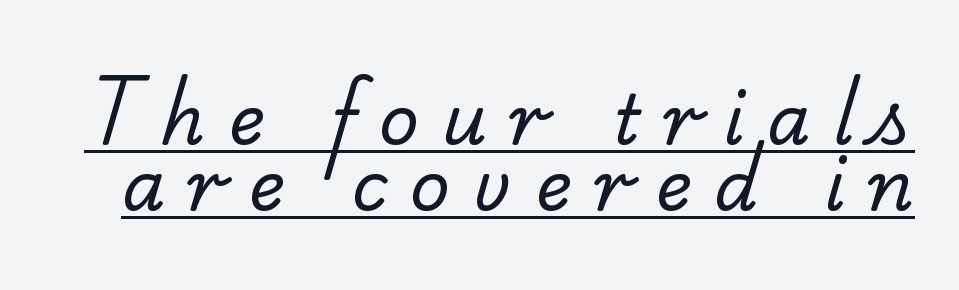
Unbolded letterforms with no extra heft. This block would grow much taller if given ordinary leading; it's compressed now. How are the letters spaced? Widely, with obvious added tracking. A typographer would call this underscored text. These lines are rendered in a variable-pitch font.
